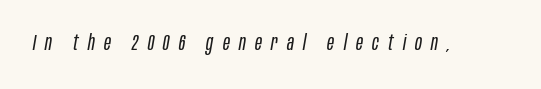
{"italic": "yes", "lean": "right", "slant_degrees": 10, "bold": "no", "underline": "no", "letter_spacing": "wide", "letter_spacing_em": 0.44, "glyph_px": 21}
